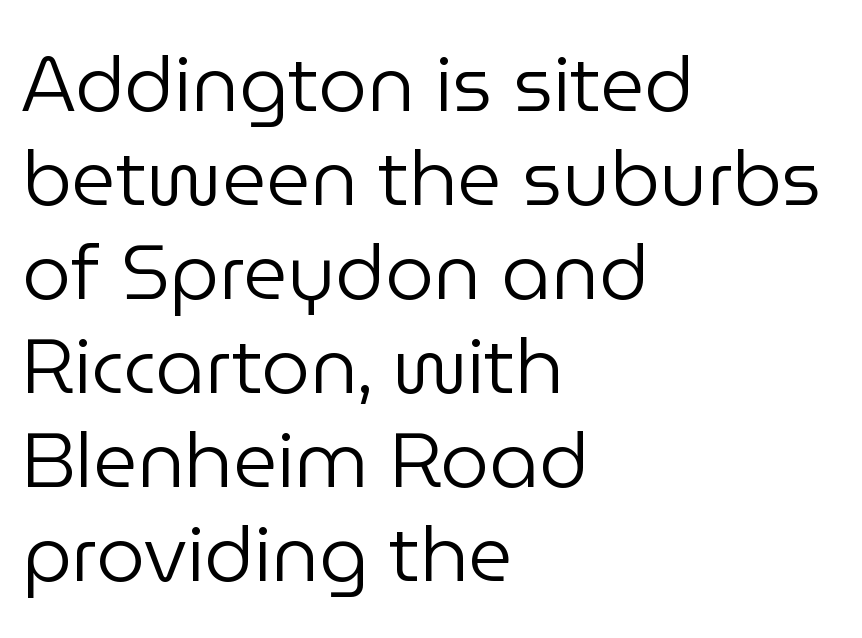
The image shows 77 px regular-weight sans-serif type, upright; set left-aligned, line spacing 1.22x, normal letter spacing, not underlined; low stroke contrast and a medium x-height.
